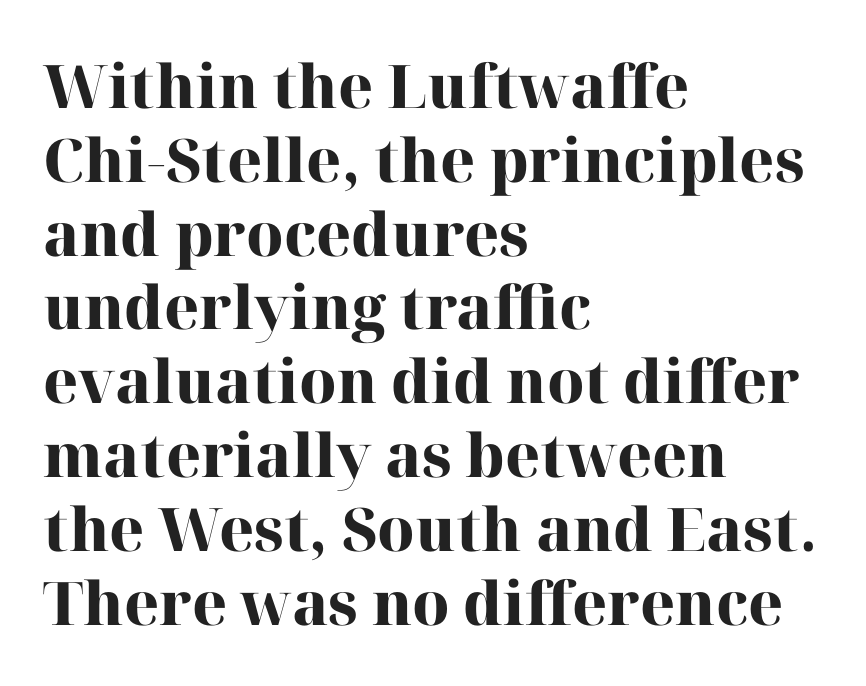
Q: Is the text bold? A: Yes.
Q: Is the text italic (slanted)? A: No, it is upright.
Q: Is the typeface a serif or a sans-serif typeface? A: Serif.
Q: Is the text underlined? A: No.
Q: How is the paragraph aligned? A: Left-aligned.
Q: Is the spacing between letters normal or unusually wide? A: Normal.
Q: Width (condensed, normal, or wide)? A: Normal.
Q: Stroke contrast? A: High.
Q: x-height? A: Medium.
Q: Monospaced? A: No.
